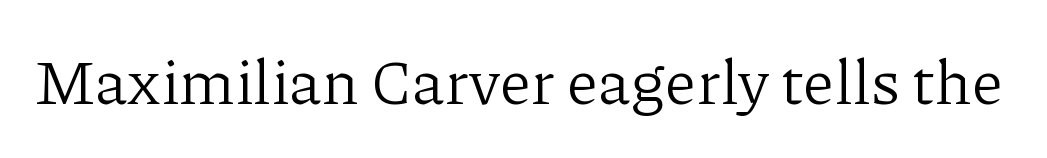
Q: Is the text bold? A: No.
Q: Is the text italic (slanted)? A: No, it is upright.
Q: Is the typeface a serif or a sans-serif typeface? A: Serif.
Q: Is the text underlined? A: No.
Q: Is the spacing between letters normal or unusually wide? A: Normal.
Q: Width (condensed, normal, or wide)? A: Normal.
Q: Stroke contrast? A: Low.
Q: x-height? A: Medium.
Q: Monospaced? A: No.
